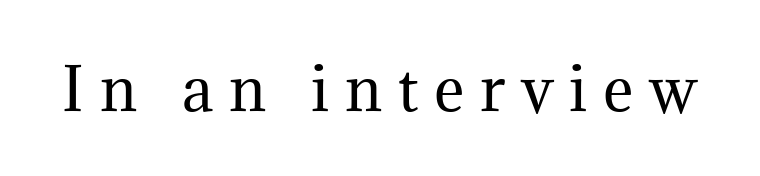
Q: Is the text bold? A: No.
Q: Is the text italic (slanted)? A: No, it is upright.
Q: Is the typeface a serif or a sans-serif typeface? A: Serif.
Q: Is the text underlined? A: No.
Q: Is the spacing between letters normal or unusually wide? A: Unusually wide.
Q: Width (condensed, normal, or wide)? A: Normal.
Q: Stroke contrast? A: Medium.
Q: x-height? A: Medium.
Q: Monospaced? A: No.
